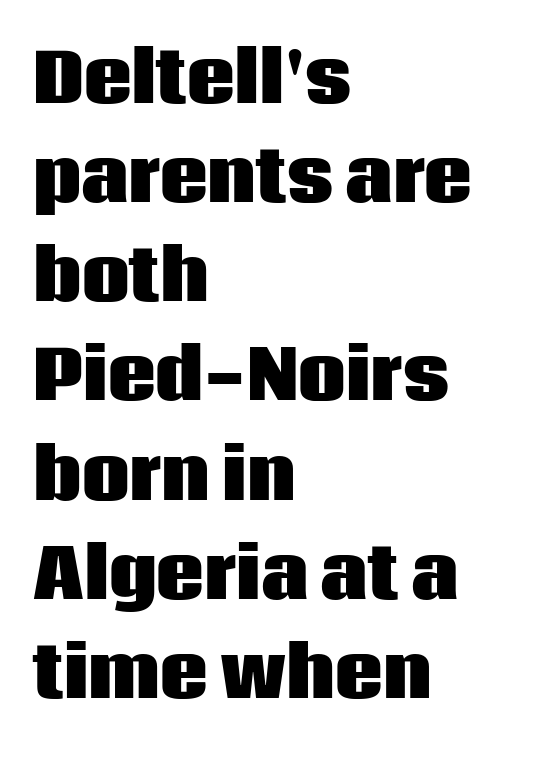
The strokes are fattened all the way to bold. Note: no serifs on the glyphs. Type without underlining. Regarding leading, the lines here are spaced in the standard way. All the whitespace from short lines collects on the right. A typesetter would call this proportional, since set widths differ per character.
